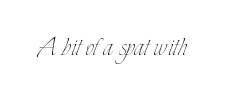
{"bold": "no", "weight": "thin", "width": "condensed", "stroke_contrast": "low", "x_height": "small", "monospaced": "no", "underline": "no", "letter_spacing": "normal", "letter_spacing_em": 0.0, "glyph_px": 32}
